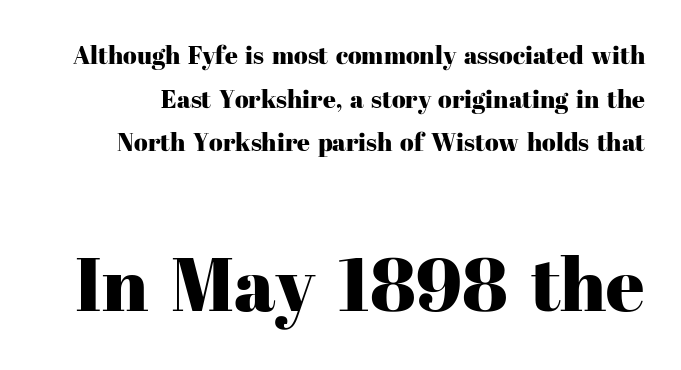
The image shows 75 px serif type, upright; set line spacing 1.75x, normal letter spacing, not underlined; the second (bottom) block is 3.0x larger; high stroke contrast and a medium x-height.
